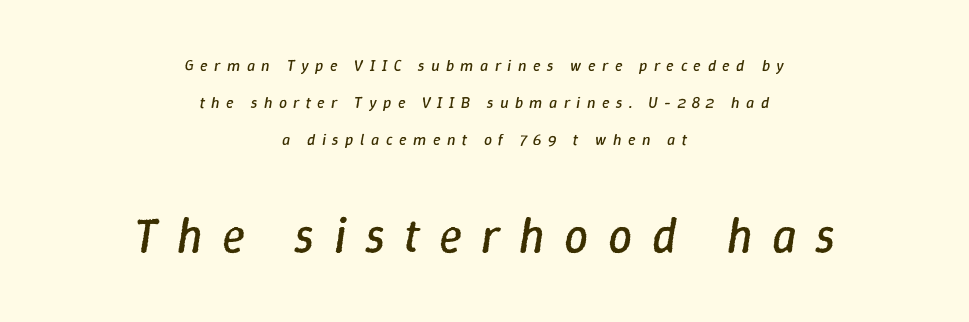
The image shows 48 px regular-weight type, italic (leaning right); set centered, loose line spacing (2.3x), unusually wide letter spacing (+0.4 em), not underlined; the second (bottom) block is 3.0x larger; low stroke contrast and a medium x-height.
